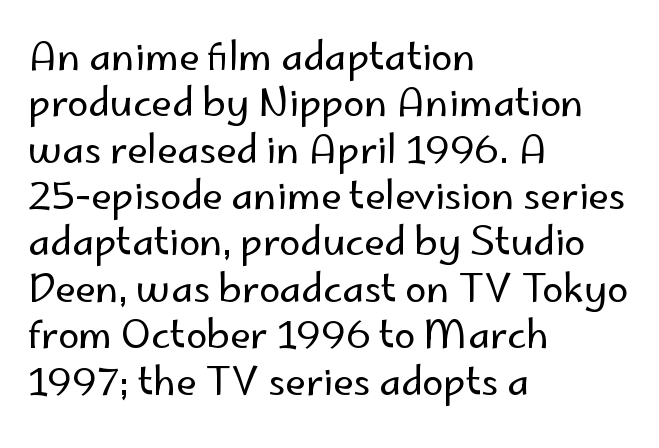
Q: Is the text bold? A: No.
Q: Is the text italic (slanted)? A: No, it is upright.
Q: Is the typeface a serif or a sans-serif typeface? A: Sans-serif.
Q: Is the text underlined? A: No.
Q: How is the paragraph aligned? A: Left-aligned.
Q: Is the spacing between letters normal or unusually wide? A: Normal.
Q: Width (condensed, normal, or wide)? A: Normal.
Q: Stroke contrast? A: Low.
Q: x-height? A: Small.
Q: Monospaced? A: No.
